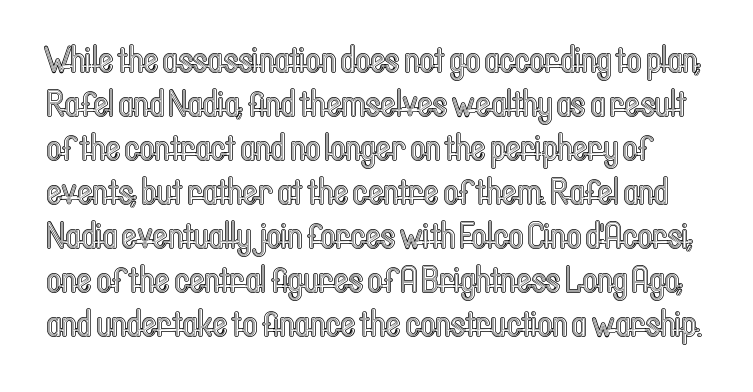
The image shows 36 px condensed type, upright; set line spacing 1.22x, normal letter spacing, not underlined; a medium x-height.
